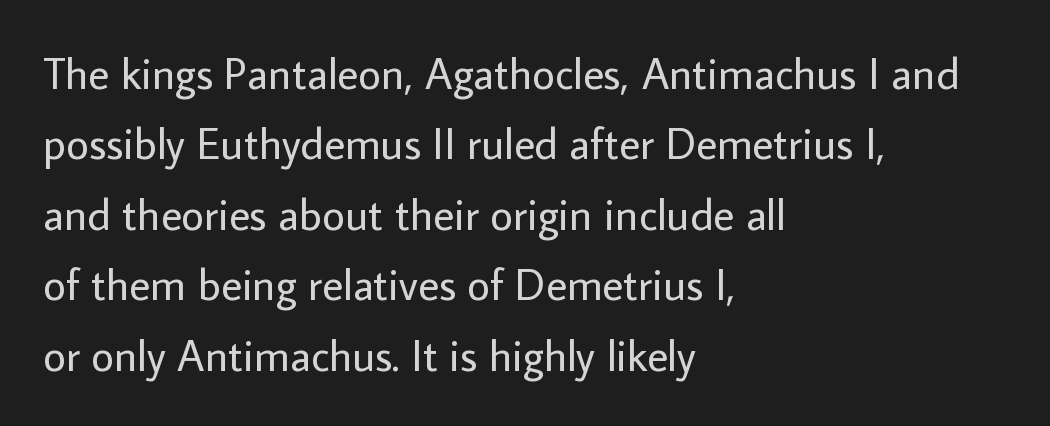
{"serif": "no", "italic": "no", "bold": "no", "weight": "regular", "width": "normal", "stroke_contrast": "low", "x_height": "medium", "monospaced": "no", "underline": "no", "align": "left", "line_spacing": "normal", "line_spacing_ratio": 1.6, "letter_spacing": "normal", "letter_spacing_em": 0.0, "glyph_px": 44}
